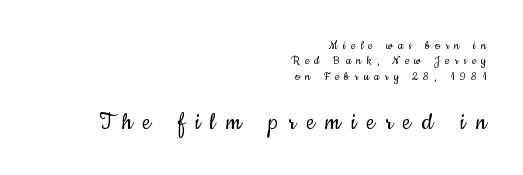
Which margin do the lines hug? The right one — the left edge is uneven. Decoration check: the copy has no underline. This layout puts the modest block above and the oversized block below. Nope, no serifs anywhere on these letters.
